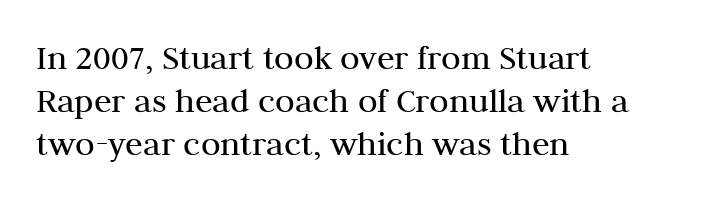
The image shows 36 px regular-weight serif type, upright; set left-aligned, line spacing 1.2x, normal letter spacing, not underlined; medium stroke contrast and a medium x-height.
